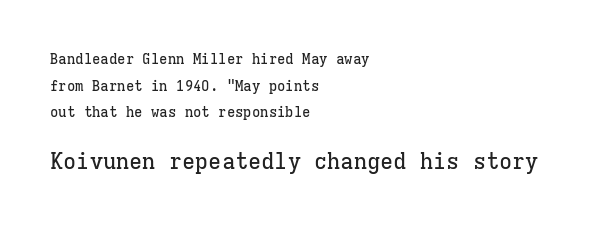
The image shows 22 px text type, upright; set left-aligned, loose line spacing (1.9x), normal letter spacing, not underlined; the second (bottom) block is 1.57x larger.
